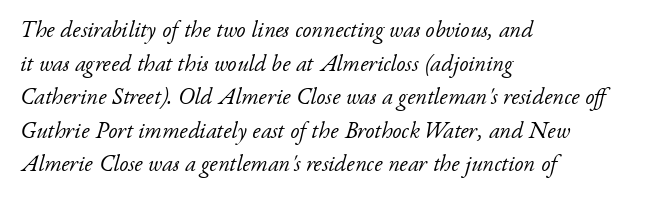
Q: Is the text bold? A: No.
Q: Is the text italic (slanted)? A: Yes, it leans right by about 17 degrees.
Q: Is the text underlined? A: No.
Q: How is the paragraph aligned? A: Left-aligned.
Q: Is the spacing between letters normal or unusually wide? A: Normal.
Q: Is the spacing between lines tight, normal or loose? A: Normal.
